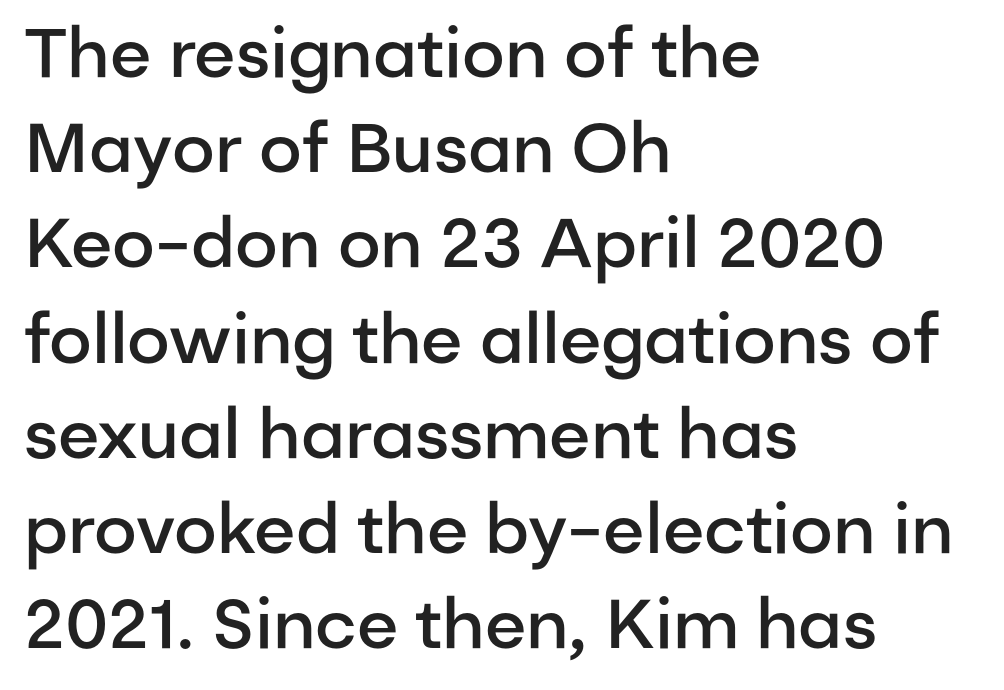
{"serif": "no", "italic": "no", "bold": "semi", "weight": "semibold", "width": "normal", "stroke_contrast": "low", "x_height": "medium", "monospaced": "no", "underline": "no", "align": "left", "line_spacing": "normal", "line_spacing_ratio": 1.38, "letter_spacing": "normal", "letter_spacing_em": 0.0, "glyph_px": 69}
